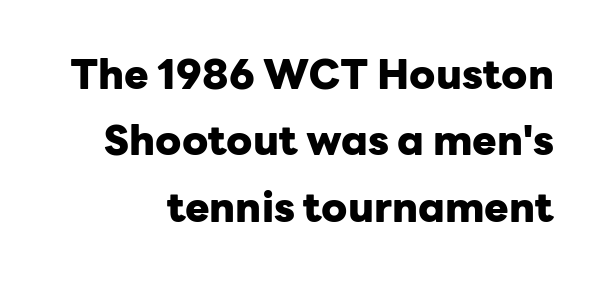
{"serif": "no", "italic": "no", "bold": "yes", "weight": "heavy", "width": "normal", "stroke_contrast": "low", "x_height": "medium", "monospaced": "no", "underline": "no", "line_spacing": "normal", "line_spacing_ratio": 1.62, "letter_spacing": "normal", "letter_spacing_em": 0.0, "glyph_px": 41}
